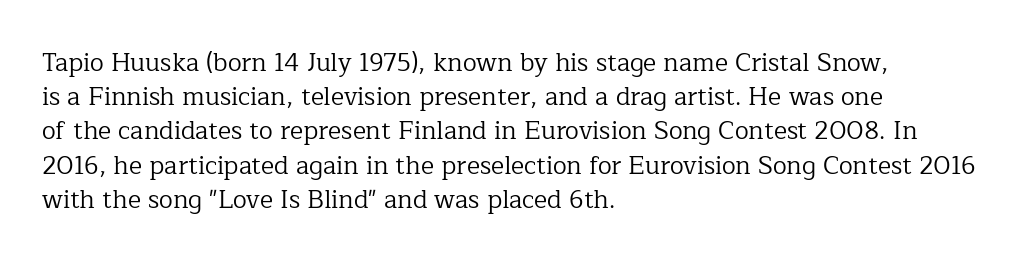
{"italic": "no", "bold": "no", "underline": "no", "align": "left", "line_spacing": "normal", "line_spacing_ratio": 1.37, "letter_spacing": "normal", "letter_spacing_em": 0.0, "glyph_px": 25}
